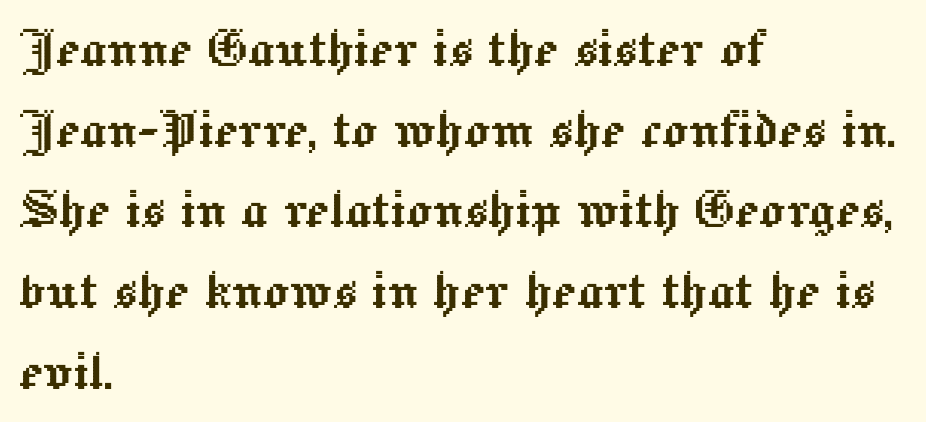
Q: Is the text italic (slanted)? A: No, it is upright.
Q: Is the text underlined? A: No.
Q: How is the paragraph aligned? A: Left-aligned.
Q: Is the spacing between letters normal or unusually wide? A: Normal.
Q: Is the spacing between lines tight, normal or loose? A: Normal.
Q: Width (condensed, normal, or wide)? A: Normal.
Q: x-height? A: Medium.
Q: Monospaced? A: No.
